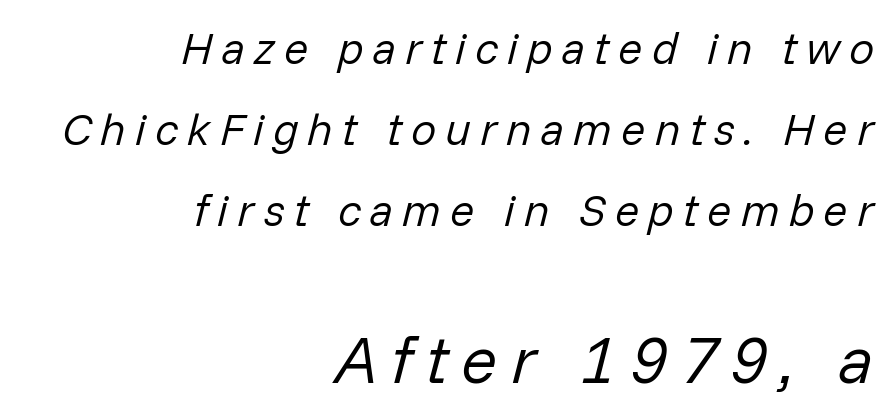
{"italic": "yes", "lean": "right", "slant_degrees": 14, "bold": "no", "weight": "regular", "width": "normal", "stroke_contrast": "low", "x_height": "medium", "monospaced": "no", "underline": "no", "align": "right", "line_spacing_ratio": 1.8, "letter_spacing": "wide", "letter_spacing_em": 0.2, "larger_block": "second", "size_ratio": 1.49, "glyph_px": 67}
